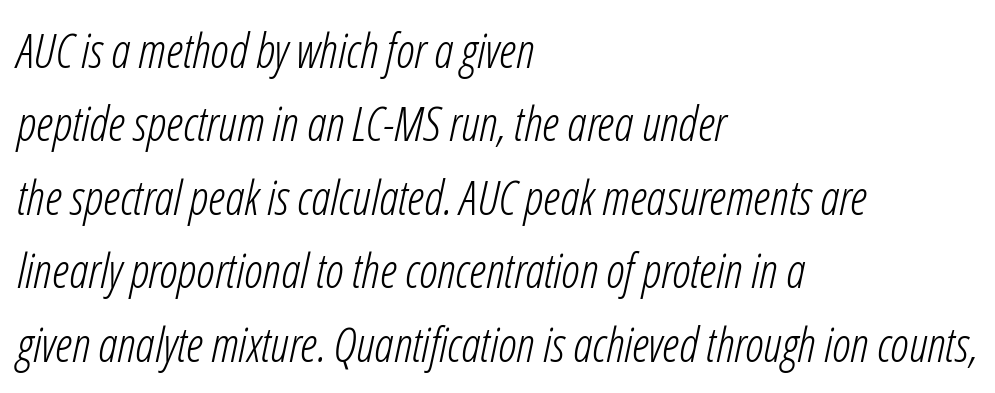
{"italic": "yes", "lean": "right", "slant_degrees": 12, "bold": "no", "weight": "light", "width": "condensed", "stroke_contrast": "low", "x_height": "medium", "monospaced": "no", "underline": "no", "align": "left", "line_spacing": "normal", "line_spacing_ratio": 1.53, "letter_spacing": "normal", "letter_spacing_em": 0.0, "glyph_px": 48}
